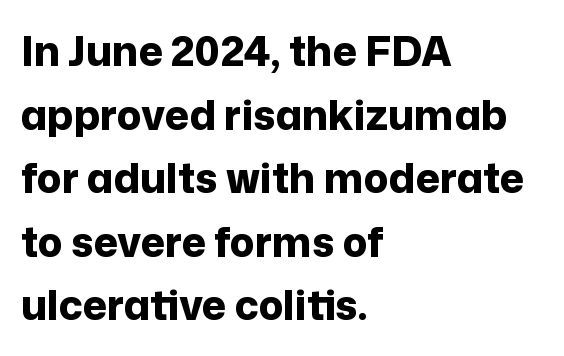
You can tell from the bare stems that sans-serif type was used. Designer's note — italics off, roman on. Notice how descenders clear the ascenders below comfortably — that's standard leading. The strip under each line holds only bare page.
